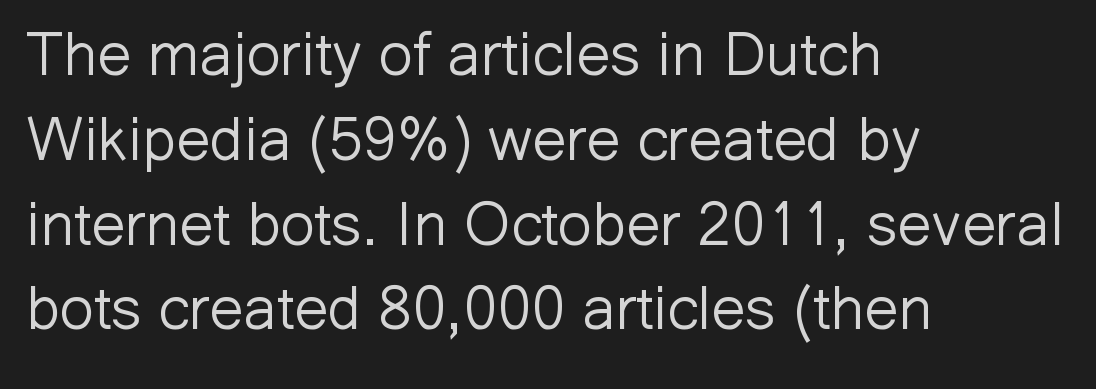
When letters stand straight like this, we call the style roman or upright. The foot of each line stays bare and open. Whoever set this chose a conventional vertical rhythm. No feet cap the strokes, marking this as sans-serif type. The letters advance in unequal steps, a hallmark of proportional type. A typesetter would call this zero additional tracking.
